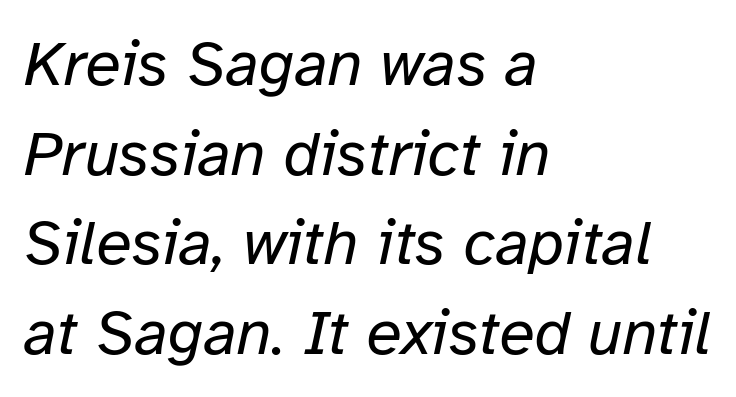
Q: Is the text bold? A: No.
Q: Is the text italic (slanted)? A: Yes, it leans right by about 12 degrees.
Q: Is the text underlined? A: No.
Q: How is the paragraph aligned? A: Left-aligned.
Q: Is the spacing between letters normal or unusually wide? A: Normal.
Q: Is the spacing between lines tight, normal or loose? A: Normal.
Q: Width (condensed, normal, or wide)? A: Normal.
Q: Stroke contrast? A: Low.
Q: x-height? A: Medium.
Q: Monospaced? A: No.
